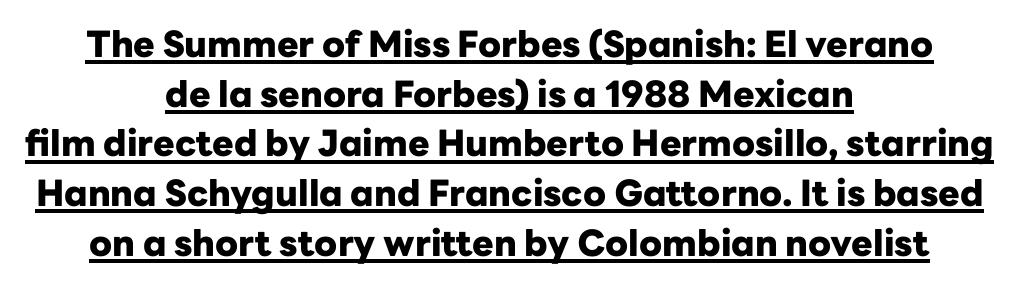
Varying glyph widths throughout — classic text-font behaviour. The font is running at its bold setting. If you drew a line through each stem, it would be perfectly vertical. Caption: lettering with a line underneath.
